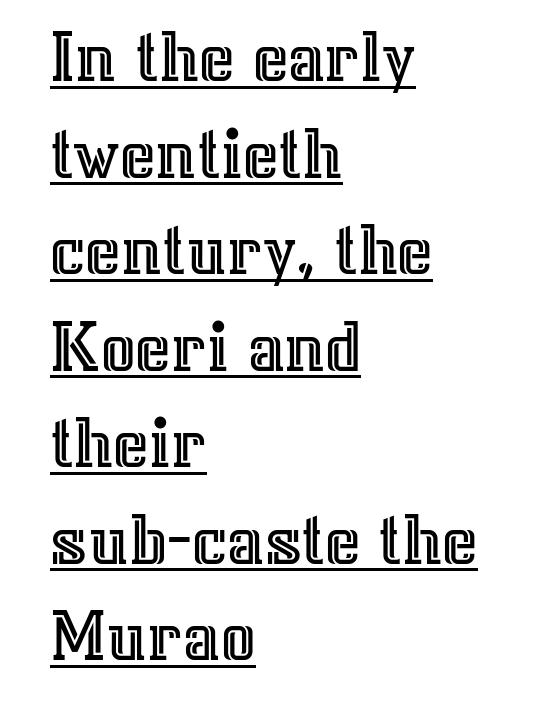
Q: Is the text italic (slanted)? A: No, it is upright.
Q: Is the text underlined? A: Yes.
Q: How is the paragraph aligned? A: Left-aligned.
Q: Is the spacing between letters normal or unusually wide? A: Normal.
Q: Is the spacing between lines tight, normal or loose? A: Normal.
Q: Width (condensed, normal, or wide)? A: Normal.
Q: x-height? A: Medium.
Q: Monospaced? A: No.
